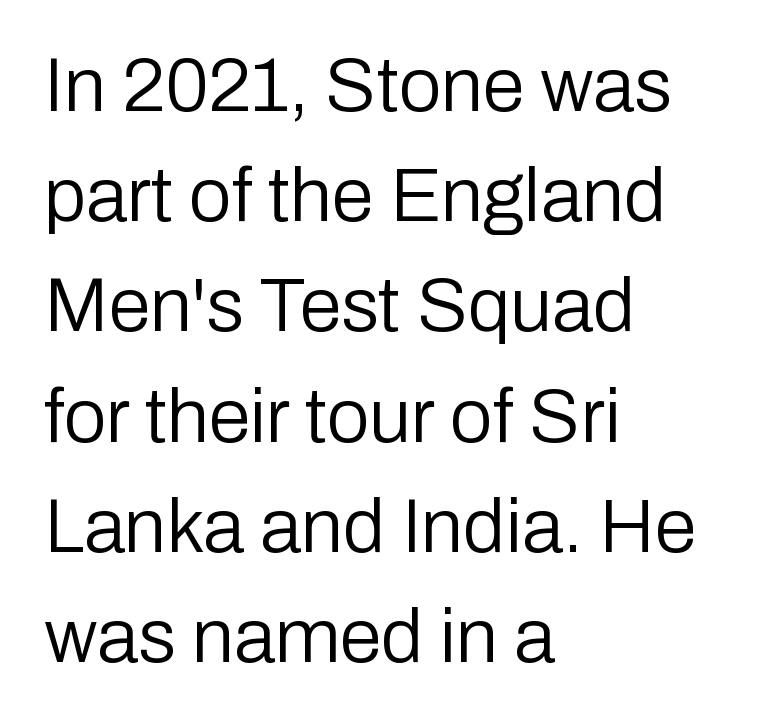
{"serif": "no", "italic": "no", "bold": "no", "weight": "regular", "width": "normal", "stroke_contrast": "low", "x_height": "medium", "monospaced": "no", "underline": "no", "align": "left", "line_spacing": "normal", "line_spacing_ratio": 1.45, "letter_spacing": "normal", "letter_spacing_em": 0.0, "glyph_px": 76}
